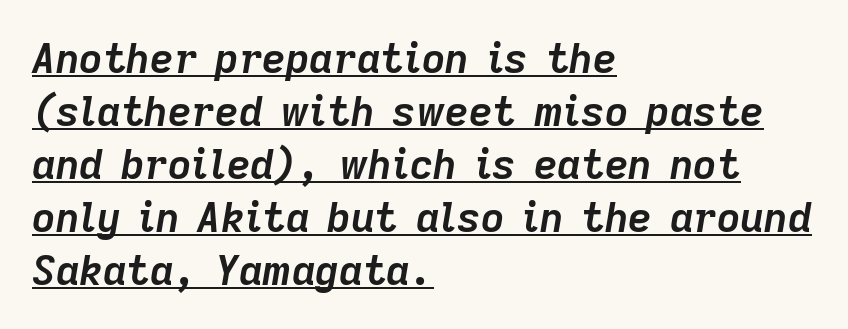
The image shows 41 px semibold type, italic (leaning right); set left-aligned, normal line spacing (1.29x), normal letter spacing, underlined; low stroke contrast and a medium x-height.
